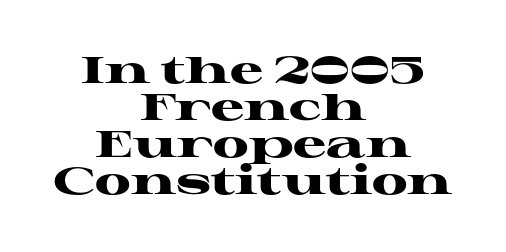
{"serif": "yes", "italic": "no", "bold": "yes", "weight": "heavy", "width": "wide", "stroke_contrast": "high", "x_height": "medium", "monospaced": "no", "underline": "no", "align": "center", "line_spacing": "tight", "line_spacing_ratio": 1.0, "letter_spacing": "normal", "letter_spacing_em": 0.0, "glyph_px": 37}
